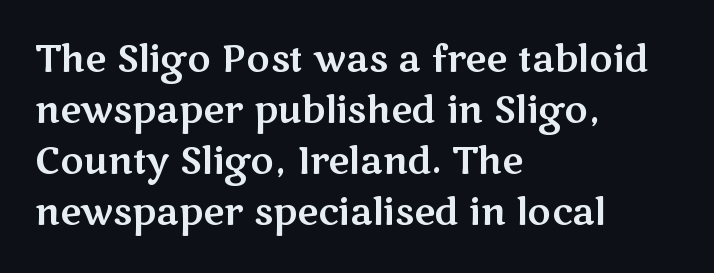
The image shows 36 px wide sans-serif type, upright; set left-aligned, normal line spacing (1.42x), normal letter spacing, not underlined; medium stroke contrast and a medium x-height.
